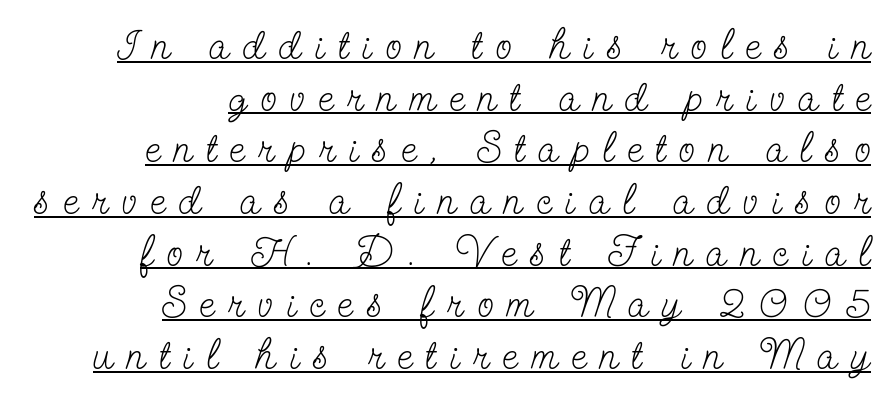
{"serif": "yes", "bold": "no", "weight": "light", "width": "condensed", "stroke_contrast": "low", "x_height": "small", "monospaced": "no", "underline": "yes", "align": "right", "line_spacing_ratio": 1.23, "letter_spacing": "wide", "letter_spacing_em": 0.34, "glyph_px": 42}
